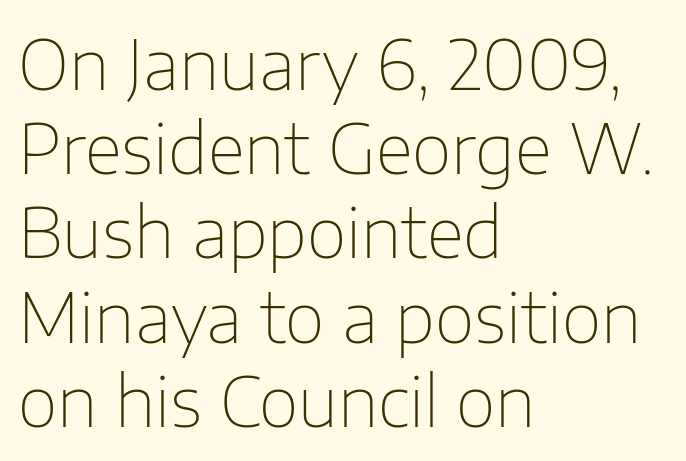
Each letter keeps its own natural width here, so spacing adapts to shape. Short and long lines alike share a common starting point at left. Nothing heavy about these letters — not bold at all. Glance below the letters and you will spot only blank space.
